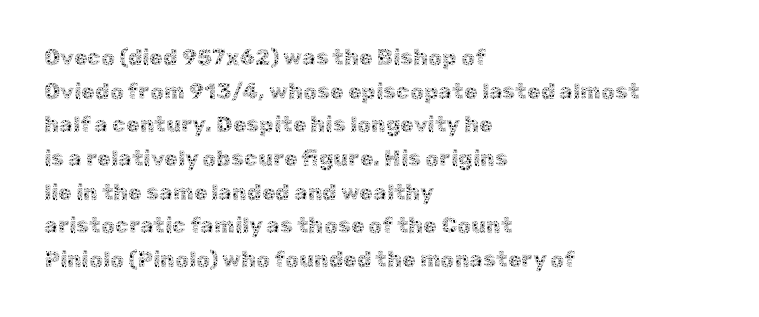
Unbolded letterforms with no extra heft. The letterforms sit shoulder to shoulder at normal distance. Line spacing here is normal. Glance below the letters and you will spot only blank space. Visually the block forms a straight wall on the left and a jagged coastline on the right.
